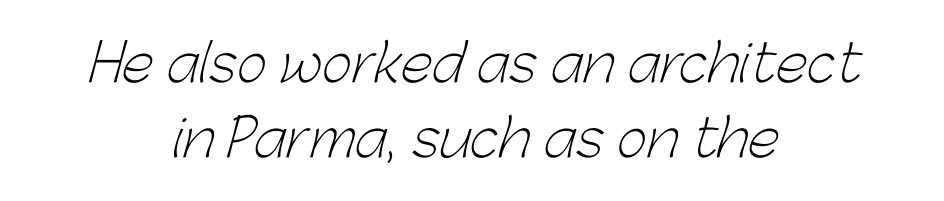
The image shows 52 px light sans-serif type; set centered, normal line spacing (1.45x), normal letter spacing, not underlined; low stroke contrast and a medium x-height.
